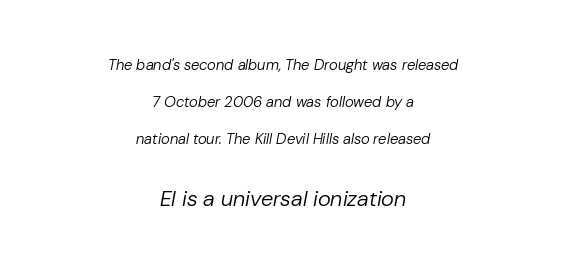
{"italic": "yes", "lean": "right", "slant_degrees": 10, "bold": "no", "underline": "no", "align": "center", "line_spacing": "loose", "line_spacing_ratio": 2.48, "letter_spacing": "normal", "letter_spacing_em": 0.0, "larger_block": "second", "size_ratio": 1.47, "glyph_px": 22}
